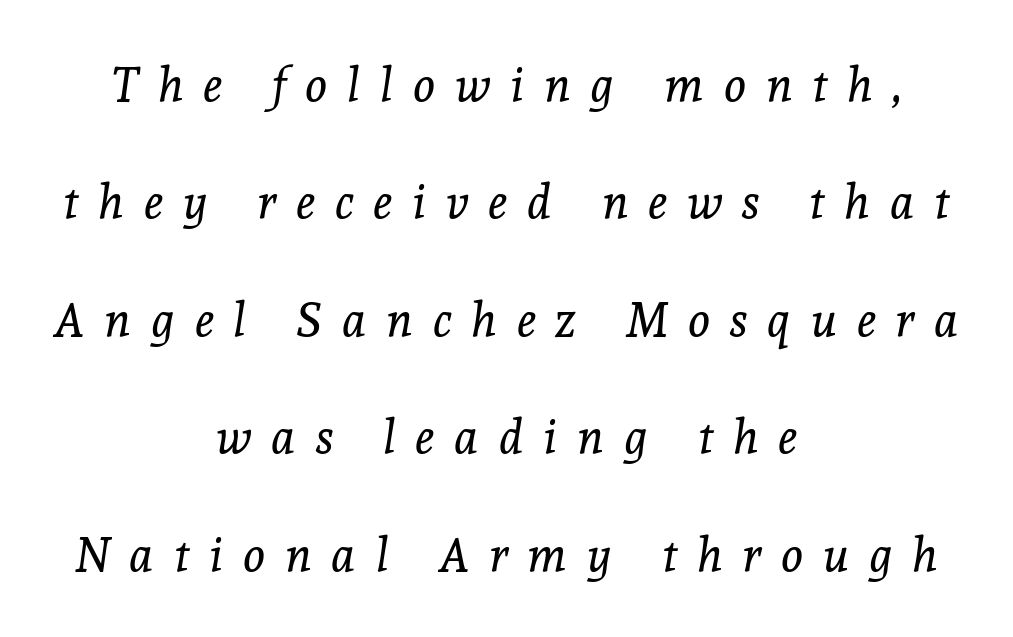
{"serif": "yes", "italic": "yes", "lean": "right", "slant_degrees": 8, "bold": "no", "weight": "regular", "width": "normal", "x_height": "medium", "monospaced": "no", "underline": "no", "align": "center", "line_spacing": "loose", "line_spacing_ratio": 2.5, "letter_spacing": "wide", "letter_spacing_em": 0.42, "glyph_px": 47}
